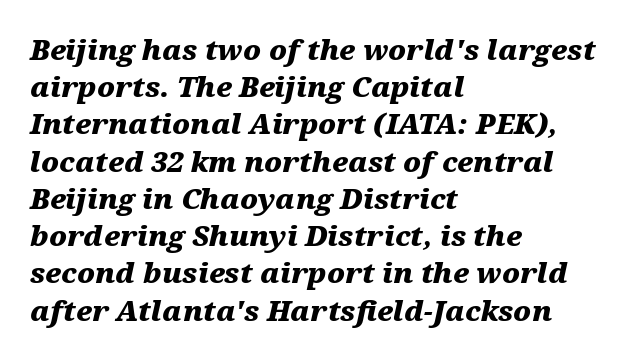
Typographic density is high because the face is bold. Is the letter spacing exaggerated? No — it looks like the ordinary default. Observe the lean: these are italic letterforms. Words float on clear page, feet unadorned. The lines sit at an ordinary, default distance from one another. A typesetter would call this proportional, since set widths differ per character.
